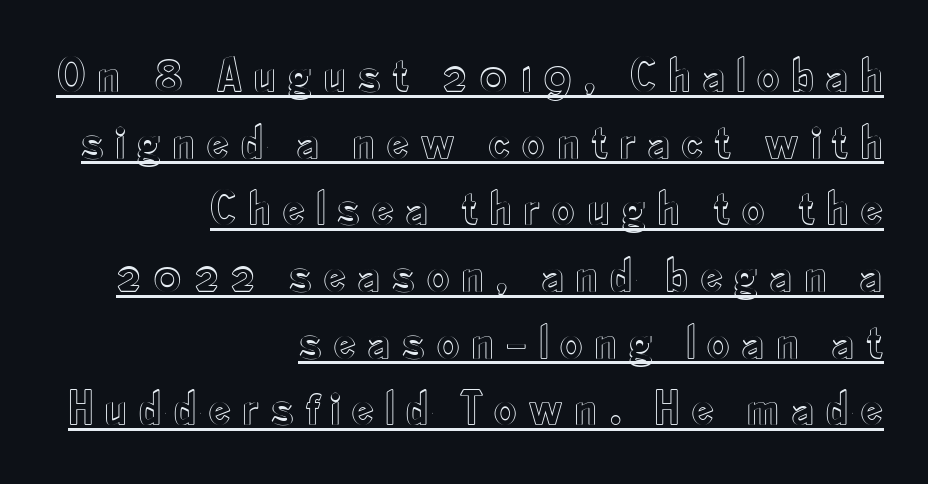
{"italic": "no", "width": "condensed", "x_height": "small", "monospaced": "no", "underline": "yes", "align": "right", "line_spacing": "normal", "line_spacing_ratio": 1.36, "letter_spacing": "wide", "letter_spacing_em": 0.24, "glyph_px": 49}
